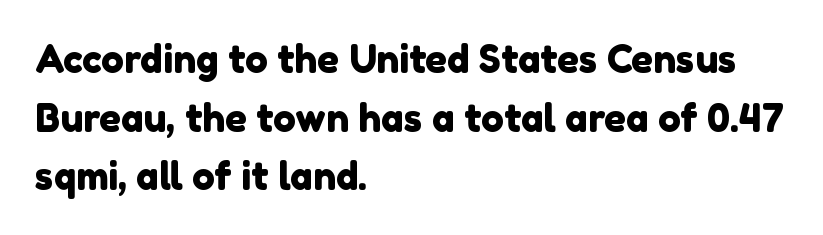
Is the block centered? No — it sits flush against the left margin. Only glyphs here, with clear space below each row. Students, note that the glyphs here touch the page at normal intervals. Successive baselines arrive at the customary interval. The letters advance in unequal steps, a hallmark of proportional type.
